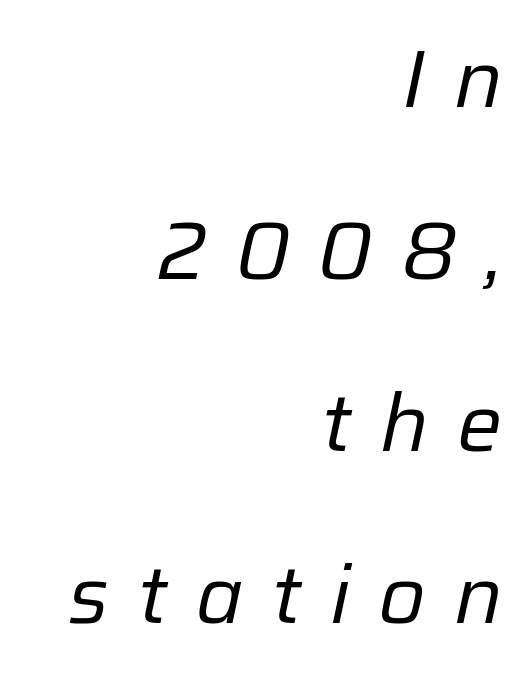
The image shows 80 px regular-weight type, italic (leaning right); set right-aligned, loose line spacing (2.15x), unusually wide letter spacing (+0.36 em), not underlined; low stroke contrast and a medium x-height.
